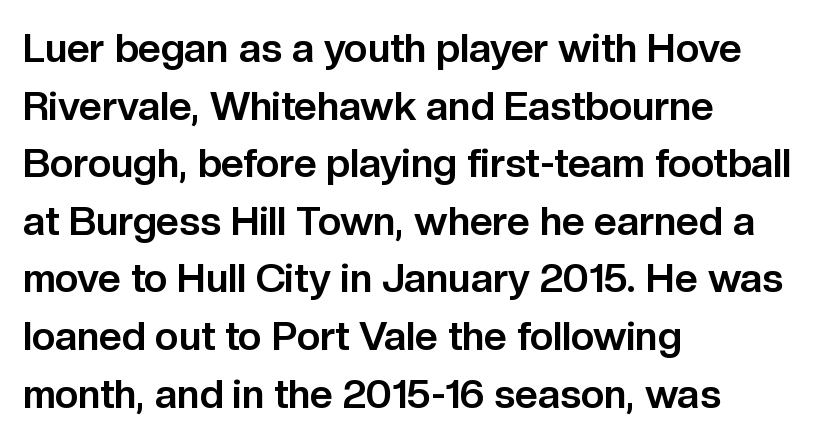
Q: Is the text bold? A: Yes.
Q: Is the text italic (slanted)? A: No, it is upright.
Q: Is the typeface a serif or a sans-serif typeface? A: Sans-serif.
Q: Is the text underlined? A: No.
Q: How is the paragraph aligned? A: Left-aligned.
Q: Is the spacing between letters normal or unusually wide? A: Normal.
Q: Is the spacing between lines tight, normal or loose? A: Normal.
Q: Width (condensed, normal, or wide)? A: Normal.
Q: Stroke contrast? A: Low.
Q: x-height? A: Medium.
Q: Monospaced? A: No.
